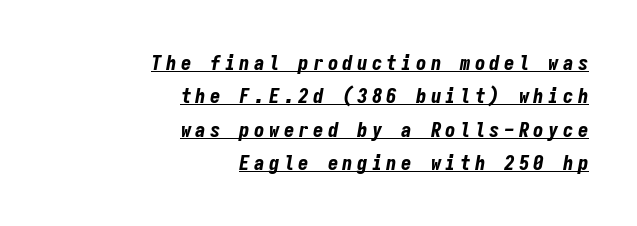
The image shows 21 px bold type, italic (leaning right); set right-aligned, normal line spacing (1.59x), unusually wide letter spacing (+0.2 em), underlined.
